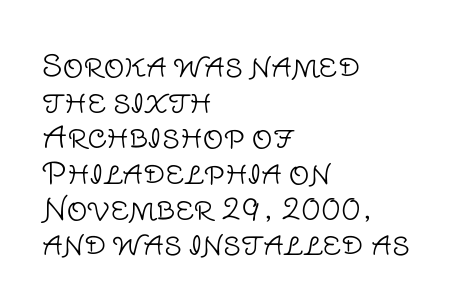
Q: Is the text bold? A: No.
Q: Is the text italic (slanted)? A: Yes.
Q: Is the typeface a serif or a sans-serif typeface? A: Sans-serif.
Q: Is the text underlined? A: No.
Q: How is the paragraph aligned? A: Left-aligned.
Q: Is the spacing between letters normal or unusually wide? A: Normal.
Q: Width (condensed, normal, or wide)? A: Normal.
Q: Stroke contrast? A: Low.
Q: x-height? A: Large.
Q: Monospaced? A: No.
